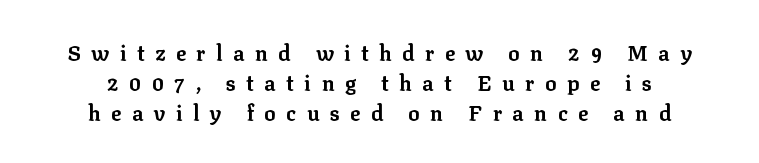
In terms of posture, this sample is upright. Emphasis by weight is at full strength: bold. Bare-footed words on every line. Caption: expanded tracking, letters set apart. Evenly set lines give the paragraph a standard silhouette. Visually the block forms a symmetrical silhouette, jagged on both flanks.
